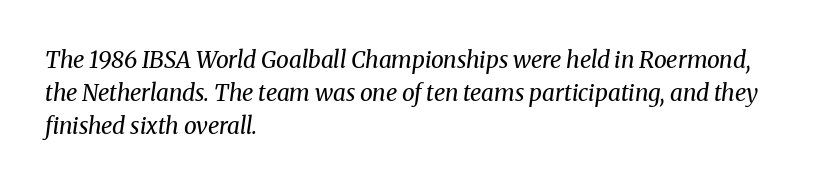
Q: Is the text bold? A: No.
Q: Is the text italic (slanted)? A: Yes, it leans right by about 8 degrees.
Q: Is the text underlined? A: No.
Q: How is the paragraph aligned? A: Left-aligned.
Q: Is the spacing between letters normal or unusually wide? A: Normal.
Q: Is the spacing between lines tight, normal or loose? A: Normal.
